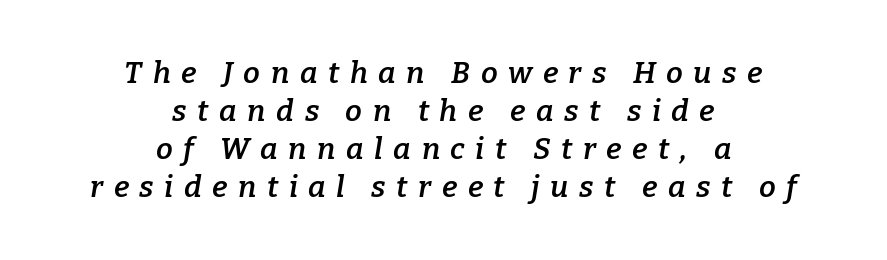
{"serif": "yes", "italic": "yes", "lean": "right", "slant_degrees": 9, "bold": "semi", "weight": "semibold", "width": "normal", "stroke_contrast": "low", "x_height": "medium", "monospaced": "no", "underline": "no", "align": "center", "line_spacing": "normal", "line_spacing_ratio": 1.27, "letter_spacing": "wide", "letter_spacing_em": 0.35, "glyph_px": 30}
